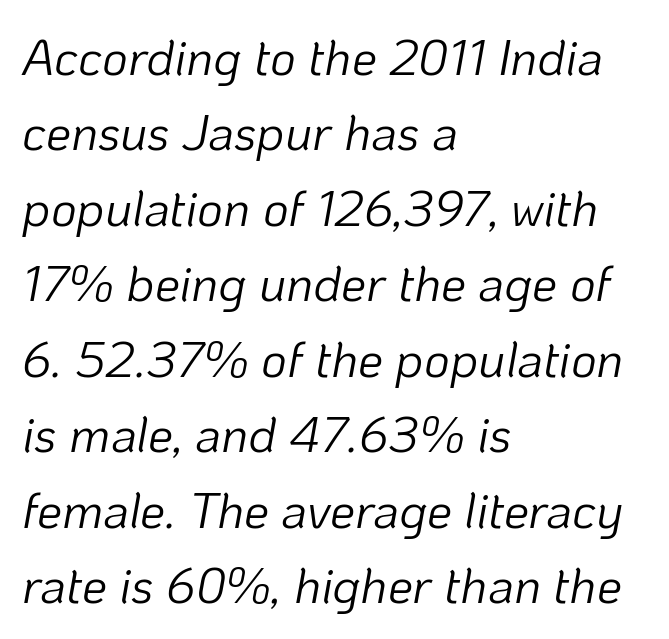
The image shows 50 px light type, italic (leaning right); set left-aligned, normal line spacing (1.51x), normal letter spacing, not underlined; low stroke contrast and a medium x-height.
